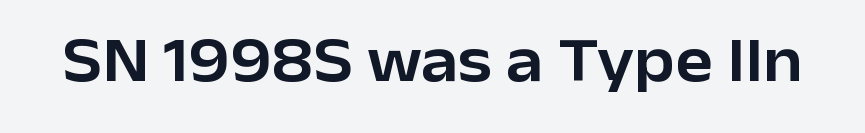
{"serif": "no", "italic": "no", "width": "normal", "stroke_contrast": "low", "x_height": "medium", "monospaced": "no", "underline": "no", "letter_spacing": "normal", "letter_spacing_em": 0.0, "glyph_px": 63}
